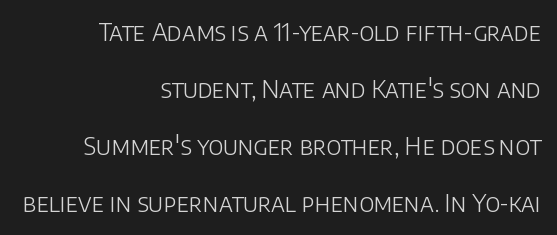
{"italic": "no", "bold": "no", "underline": "no", "align": "right", "line_spacing": "loose", "line_spacing_ratio": 2.38, "letter_spacing": "normal", "letter_spacing_em": 0.0, "glyph_px": 24}
